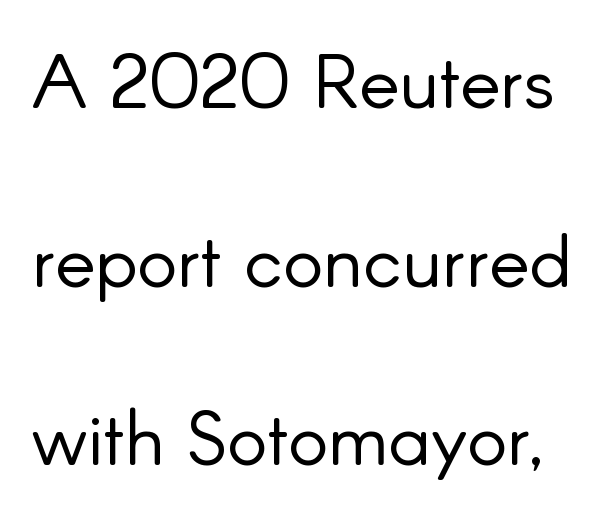
{"serif": "no", "italic": "no", "bold": "no", "weight": "light", "width": "normal", "stroke_contrast": "low", "x_height": "small", "monospaced": "no", "underline": "no", "line_spacing": "loose", "line_spacing_ratio": 2.35, "letter_spacing": "normal", "letter_spacing_em": 0.0, "glyph_px": 76}
